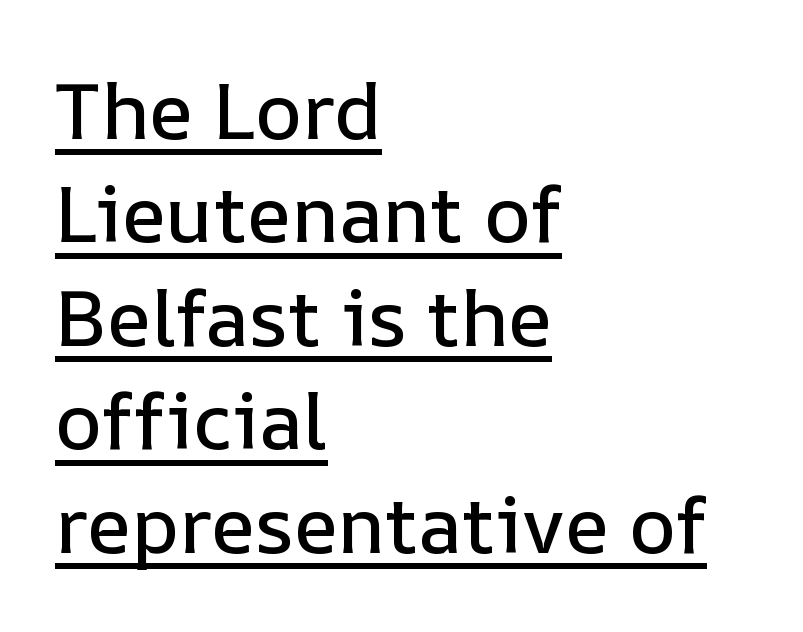
The face used here appears with an underline applied. This is the regular roman posture of the typeface. The designer left line spacing at the default. Spacing between characters is what you'd get straight out of the box. A typesetter would call this proportional, since set widths differ per character.
